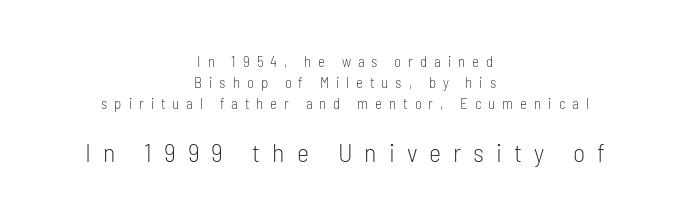
Q: Is the text bold? A: No.
Q: Is the text italic (slanted)? A: No, it is upright.
Q: Is the text underlined? A: No.
Q: How is the paragraph aligned? A: Centered.
Q: Is the spacing between letters normal or unusually wide? A: Unusually wide.
Q: Is the spacing between lines tight, normal or loose? A: Normal.
Q: Which block of text is set in a larger size, the first (top) or the second (bottom)? A: The second (bottom) one.
